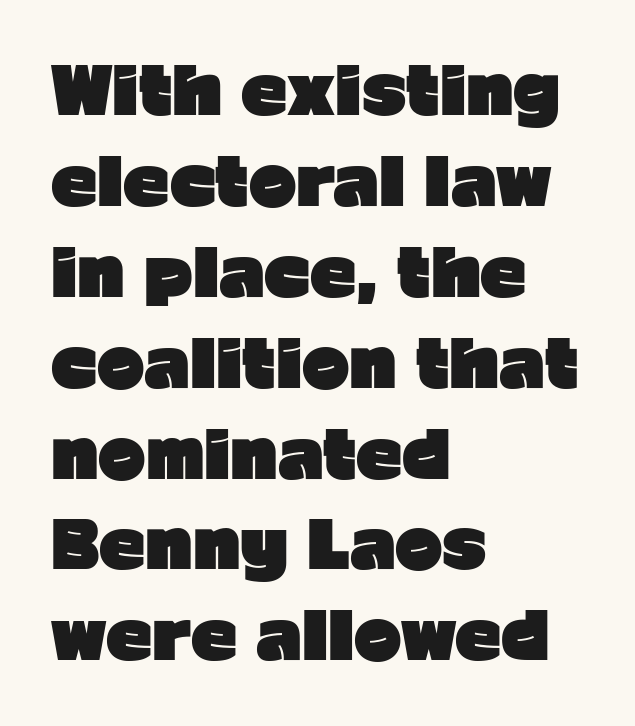
{"serif": "no", "italic": "no", "bold": "yes", "weight": "heavy", "width": "normal", "stroke_contrast": "low", "x_height": "medium", "monospaced": "no", "underline": "no", "align": "left", "line_spacing": "normal", "line_spacing_ratio": 1.42, "letter_spacing": "normal", "letter_spacing_em": 0.0, "glyph_px": 64}
